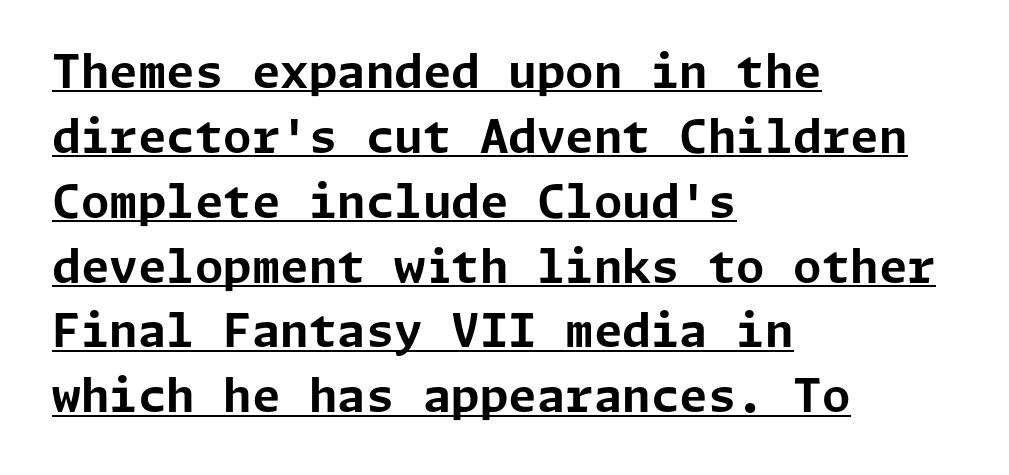
The passage shown is typeset with a sans-serif family. All the whitespace from short lines collects on the right. Stroke thickness is high; the sample reads as a true bold. Students, note that the glyphs here touch the page at normal intervals. In terms of posture, this sample is upright. Caption: lettering with a line underneath.
